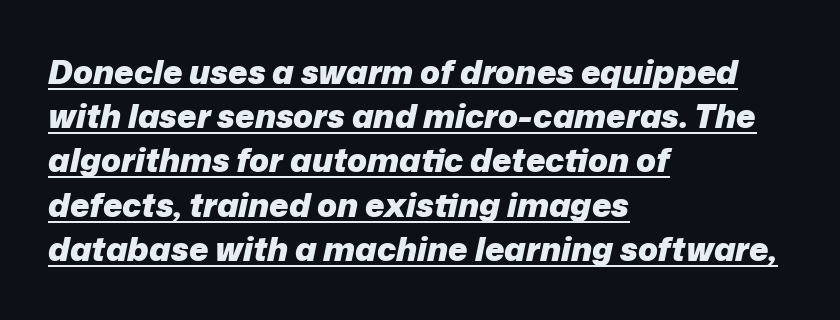
{"italic": "yes", "lean": "right", "slant_degrees": 12, "bold": "yes", "weight": "heavy", "width": "normal", "stroke_contrast": "low", "x_height": "medium", "monospaced": "no", "underline": "yes", "align": "left", "line_spacing": "normal", "line_spacing_ratio": 1.34, "letter_spacing": "normal", "letter_spacing_em": 0.0, "glyph_px": 33}
